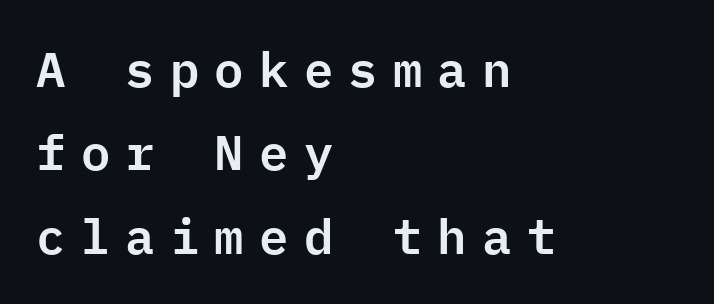
{"serif": "no", "italic": "no", "width": "normal", "stroke_contrast": "low", "x_height": "medium", "monospaced": "yes", "underline": "no", "align": "left", "line_spacing": "normal", "line_spacing_ratio": 1.7, "letter_spacing": "wide", "letter_spacing_em": 0.31, "glyph_px": 49}
